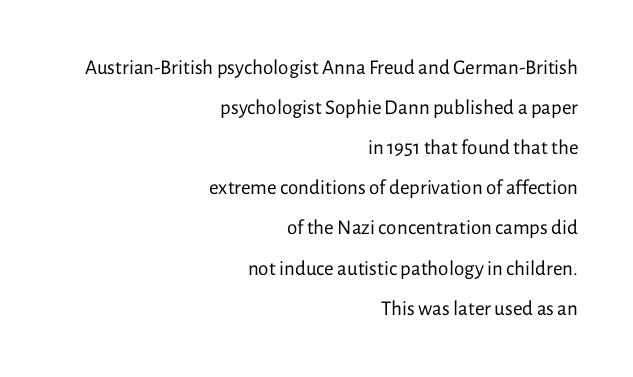
Q: Is the text bold? A: No.
Q: Is the text italic (slanted)? A: No, it is upright.
Q: Is the text underlined? A: No.
Q: How is the paragraph aligned? A: Right-aligned.
Q: Is the spacing between letters normal or unusually wide? A: Normal.
Q: Is the spacing between lines tight, normal or loose? A: Loose.
